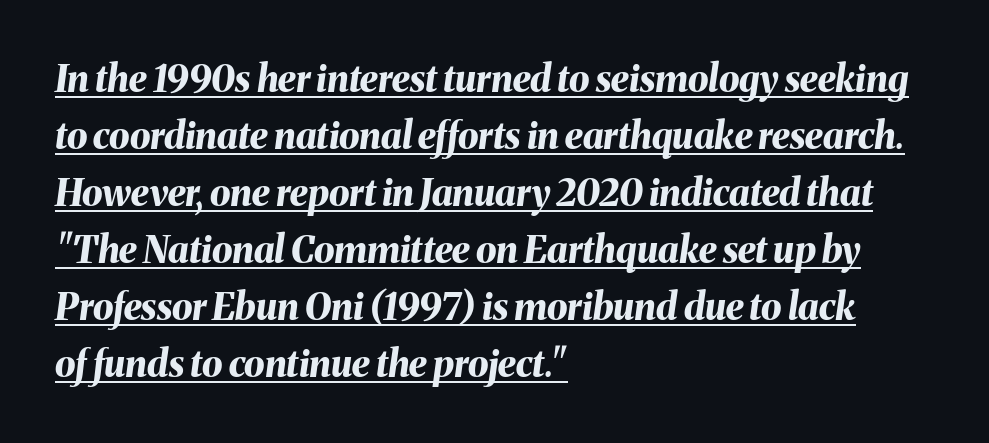
Q: Is the text bold? A: Yes.
Q: Is the text italic (slanted)? A: Yes, it leans right by about 8 degrees.
Q: Is the text underlined? A: Yes.
Q: How is the paragraph aligned? A: Left-aligned.
Q: Is the spacing between letters normal or unusually wide? A: Normal.
Q: Is the spacing between lines tight, normal or loose? A: Normal.
Q: Width (condensed, normal, or wide)? A: Normal.
Q: Stroke contrast? A: Medium.
Q: x-height? A: Medium.
Q: Monospaced? A: No.
